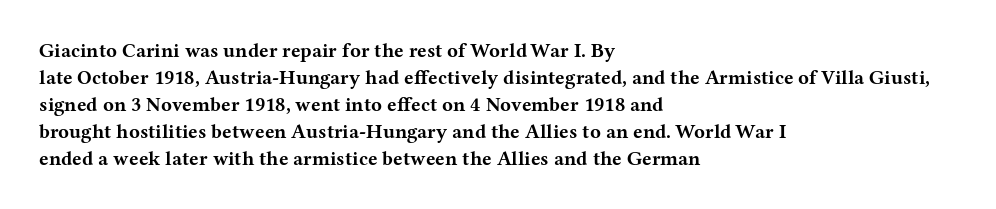
Q: Is the text bold? A: Yes.
Q: Is the text italic (slanted)? A: No, it is upright.
Q: Is the text underlined? A: No.
Q: How is the paragraph aligned? A: Left-aligned.
Q: Is the spacing between letters normal or unusually wide? A: Normal.
Q: Is the spacing between lines tight, normal or loose? A: Normal.
